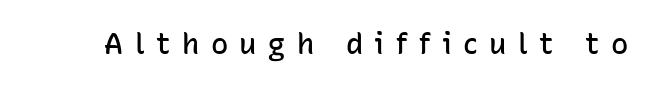
It's the straight-up-and-down kind of type. In terms of letterspacing, this is a distinctly airy, spread setting. These lines are rendered in a variable-pitch font. Slightly chunky letters — semibold, I'd say, not full bold. Bare-footed words on every line. Are there feet on the stems? There aren't — it's a sans.
